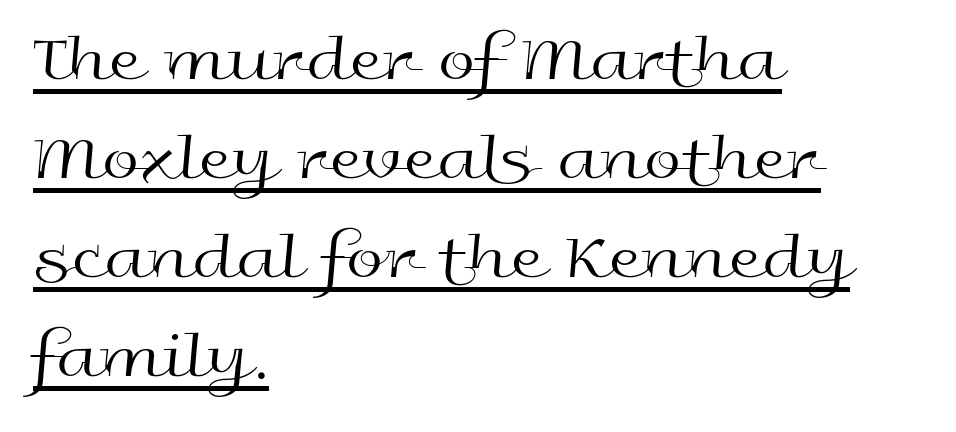
Q: Is the text bold? A: No.
Q: Is the text italic (slanted)? A: No, it is upright.
Q: Is the typeface a serif or a sans-serif typeface? A: Sans-serif.
Q: Is the text underlined? A: Yes.
Q: How is the paragraph aligned? A: Left-aligned.
Q: Is the spacing between letters normal or unusually wide? A: Normal.
Q: Is the spacing between lines tight, normal or loose? A: Normal.
Q: Width (condensed, normal, or wide)? A: Wide.
Q: x-height? A: Medium.
Q: Monospaced? A: No.
